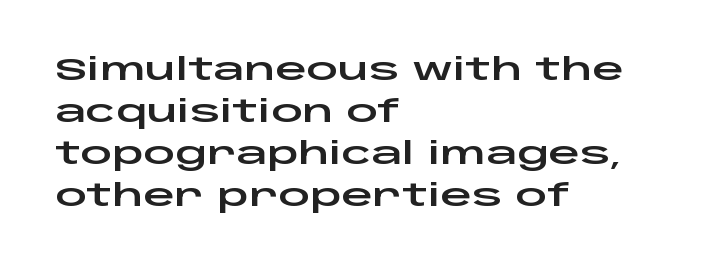
The glyphs are unaccompanied by any horizontal stroke below them. This rendering employs a face without finishing strokes, i.e., a sans-serif. It's the straight-up-and-down kind of type. Reading down the column, the eye jumps a familiar distance to each next line. This sample has the flowing, uneven cadence of proportional lettering. Glyph-to-glyph distance matches everyday printed text.
